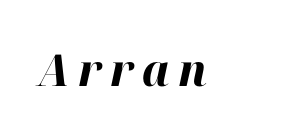
There's an unmistakable incline to the writing here. Proportional: the letters do not fall into vertical columns. These lines carry a lot of weight — the face is fully bold. The foot of each line stays bare and open.
